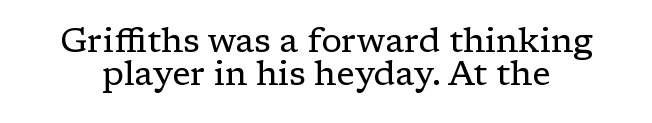
Q: Is the text bold? A: No.
Q: Is the text italic (slanted)? A: No, it is upright.
Q: Is the typeface a serif or a sans-serif typeface? A: Serif.
Q: Is the text underlined? A: No.
Q: Is the spacing between letters normal or unusually wide? A: Normal.
Q: Is the spacing between lines tight, normal or loose? A: Tight.
Q: Width (condensed, normal, or wide)? A: Normal.
Q: Stroke contrast? A: Low.
Q: x-height? A: Medium.
Q: Monospaced? A: No.
